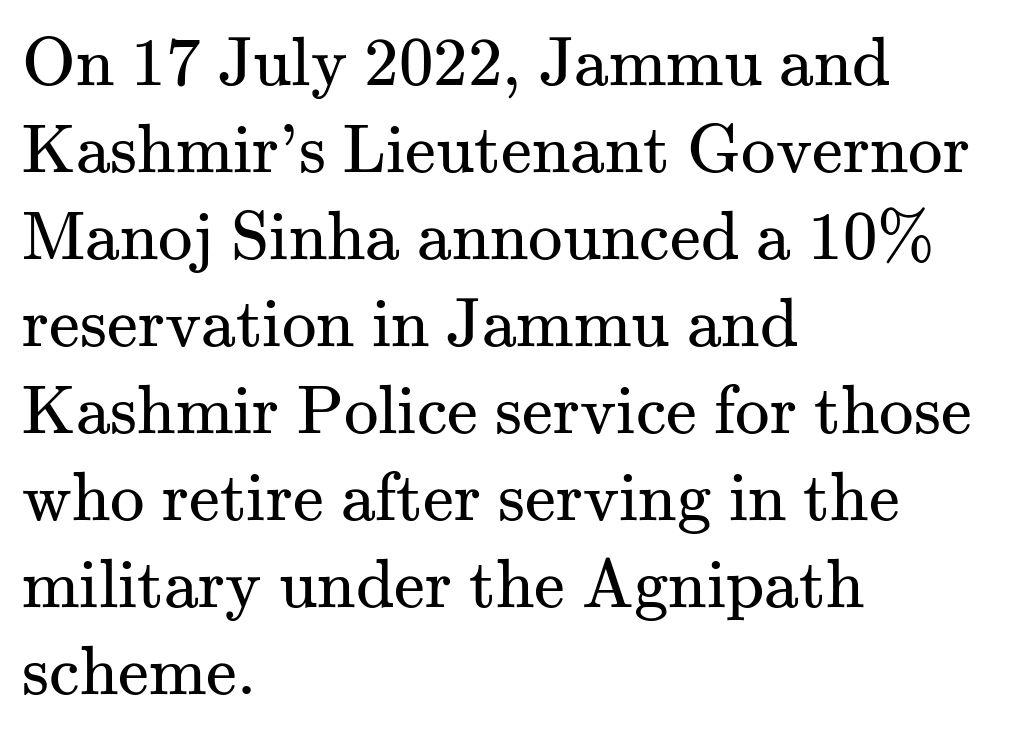
The image shows 69 px regular-weight serif type, upright; set left-aligned, normal line spacing (1.26x), normal letter spacing, not underlined; medium stroke contrast and a small x-height.
